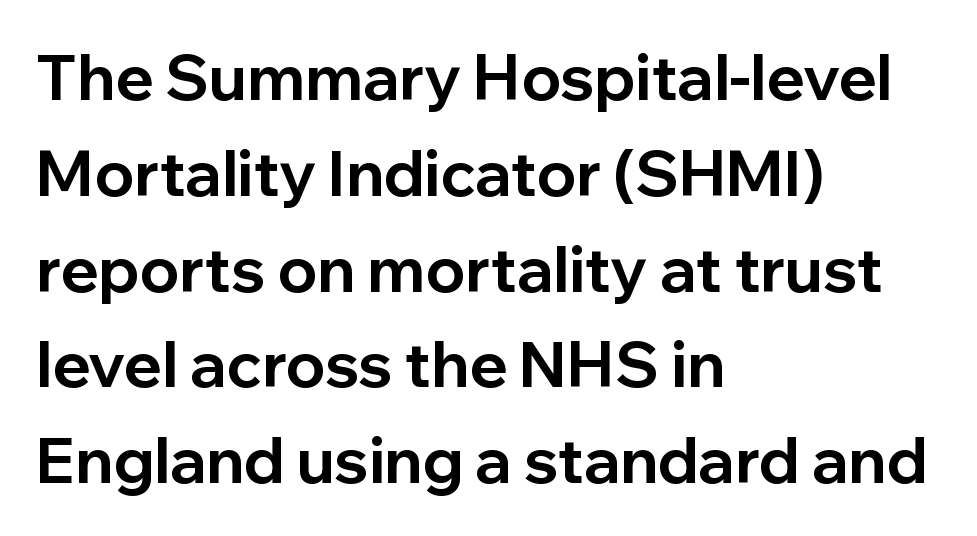
The image shows 63 px bold sans-serif type, upright; set left-aligned, normal line spacing (1.52x), normal letter spacing, not underlined; low stroke contrast and a medium x-height.
